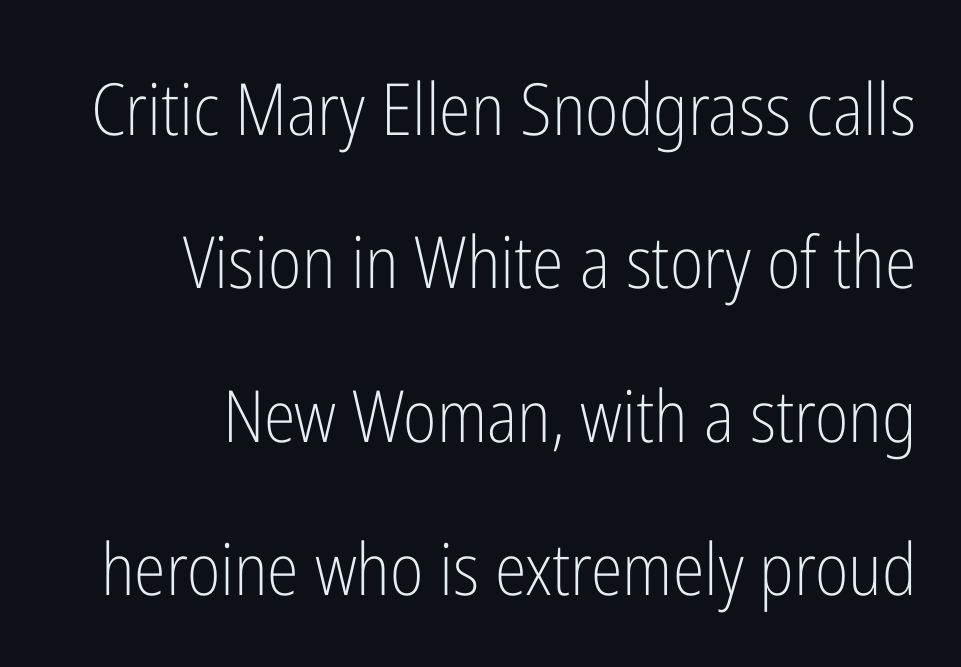
{"serif": "no", "italic": "no", "bold": "no", "weight": "light", "width": "condensed", "stroke_contrast": "low", "x_height": "medium", "monospaced": "no", "underline": "no", "align": "right", "line_spacing": "loose", "line_spacing_ratio": 2.13, "letter_spacing": "normal", "letter_spacing_em": 0.0, "glyph_px": 72}
